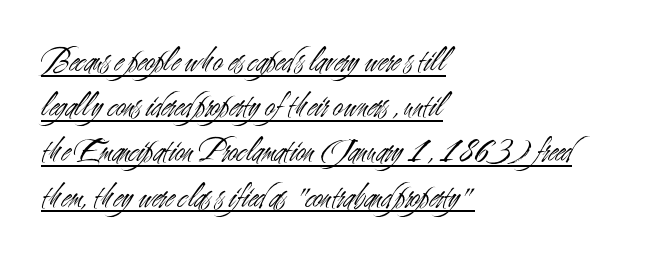
Q: Is the text bold? A: No.
Q: Is the text italic (slanted)? A: Yes.
Q: Is the typeface a serif or a sans-serif typeface? A: Sans-serif.
Q: Is the text underlined? A: Yes.
Q: How is the paragraph aligned? A: Left-aligned.
Q: Is the spacing between letters normal or unusually wide? A: Normal.
Q: Is the spacing between lines tight, normal or loose? A: Normal.
Q: Width (condensed, normal, or wide)? A: Condensed.
Q: Stroke contrast? A: Medium.
Q: x-height? A: Small.
Q: Monospaced? A: No.
